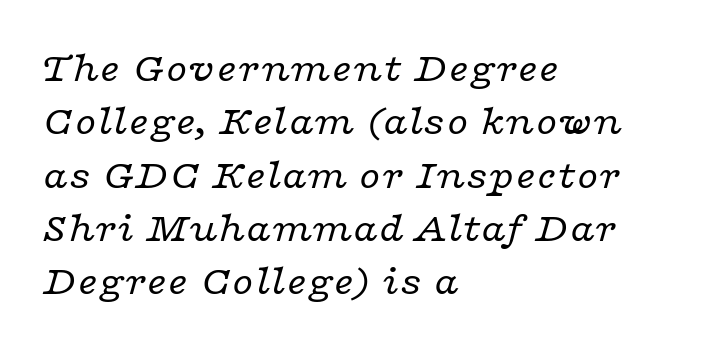
Check where the strokes stop: tiny serifs finish them off. Layout note: lines flush left. Any mark beneath the type? The region is blank. Would a proofreader flag this as italicized? Yes. Weight: regular or lighter.
